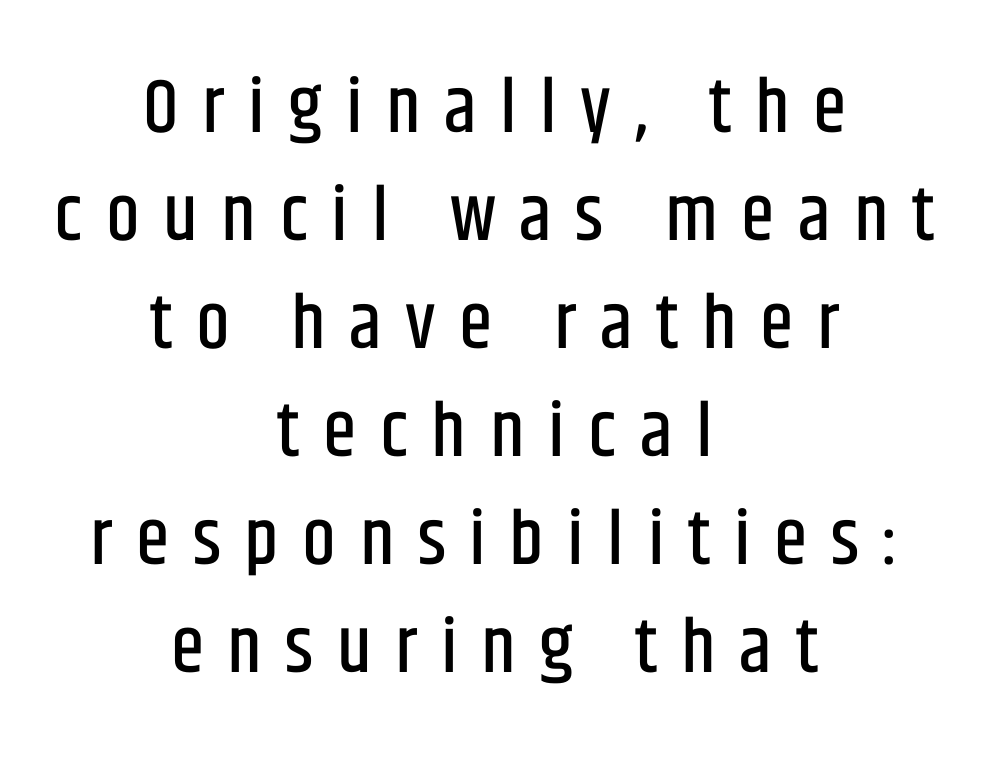
The image shows 76 px condensed sans-serif type, upright; set centered, normal line spacing (1.42x), unusually wide letter spacing (+0.31 em), not underlined; low stroke contrast and a large x-height.
